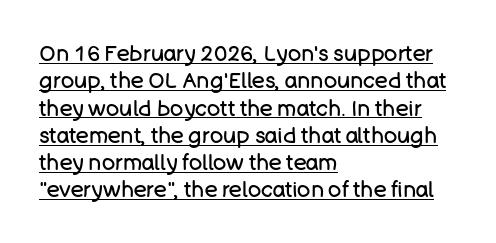
The image shows 22 px text type, upright; set left-aligned, line spacing 1.24x, normal letter spacing, underlined.
